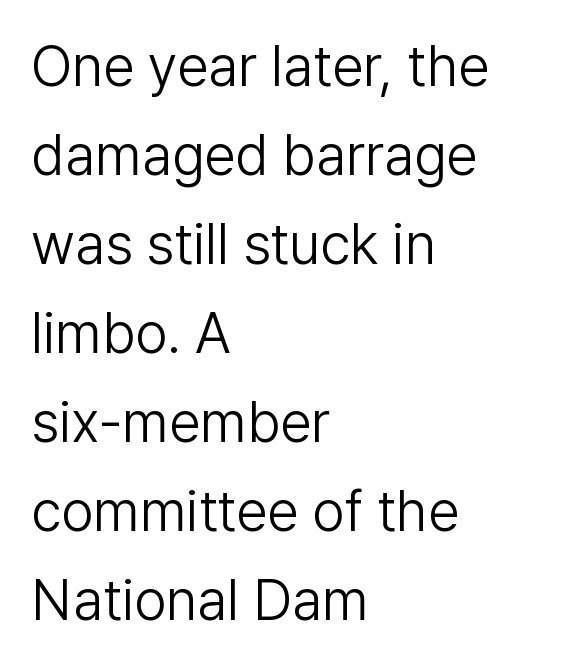
The image shows 57 px light sans-serif type, upright; set left-aligned, normal line spacing (1.56x), normal letter spacing, not underlined; low stroke contrast and a medium x-height.
